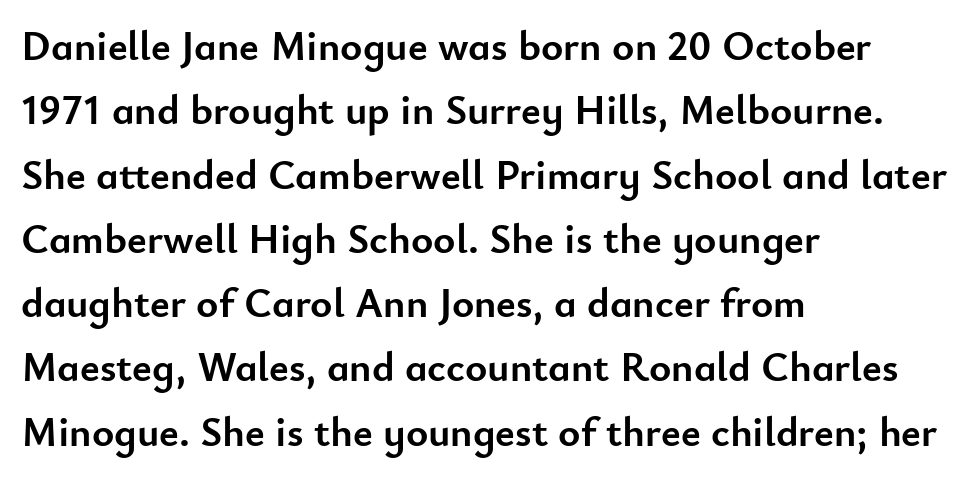
Q: Is the text bold? A: Yes.
Q: Is the text italic (slanted)? A: No, it is upright.
Q: Is the typeface a serif or a sans-serif typeface? A: Sans-serif.
Q: Is the text underlined? A: No.
Q: How is the paragraph aligned? A: Left-aligned.
Q: Is the spacing between letters normal or unusually wide? A: Normal.
Q: Is the spacing between lines tight, normal or loose? A: Normal.
Q: Width (condensed, normal, or wide)? A: Normal.
Q: Stroke contrast? A: Low.
Q: x-height? A: Small.
Q: Monospaced? A: No.
